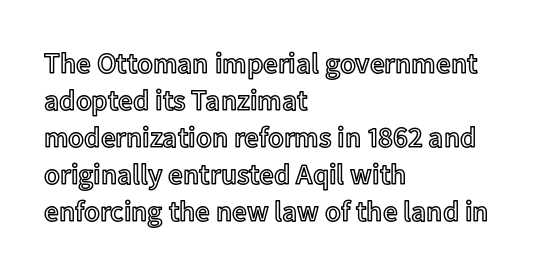
Q: Is the text italic (slanted)? A: No, it is upright.
Q: Is the text underlined? A: No.
Q: How is the paragraph aligned? A: Left-aligned.
Q: Is the spacing between letters normal or unusually wide? A: Normal.
Q: Is the spacing between lines tight, normal or loose? A: Normal.
Q: Width (condensed, normal, or wide)? A: Normal.
Q: x-height? A: Medium.
Q: Monospaced? A: No.
